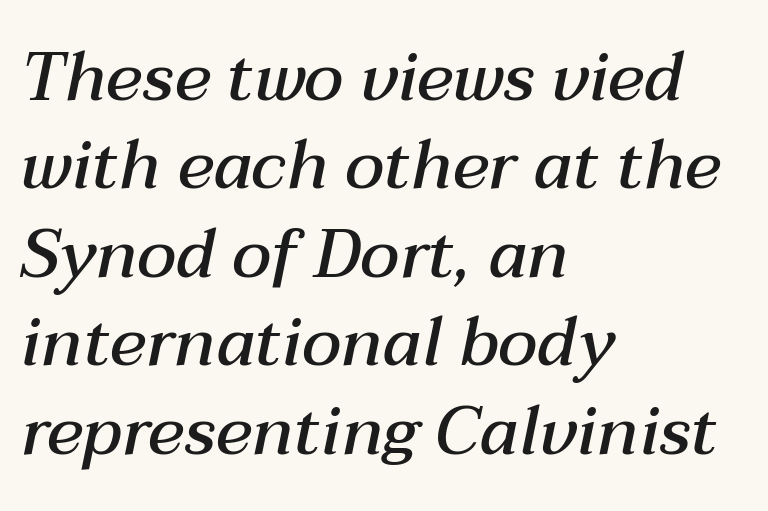
Q: Is the text bold? A: Semi-bold.
Q: Is the text italic (slanted)? A: Yes, it leans right by about 12 degrees.
Q: Is the text underlined? A: No.
Q: How is the paragraph aligned? A: Left-aligned.
Q: Is the spacing between letters normal or unusually wide? A: Normal.
Q: Is the spacing between lines tight, normal or loose? A: Normal.
Q: Width (condensed, normal, or wide)? A: Normal.
Q: Stroke contrast? A: Medium.
Q: x-height? A: Medium.
Q: Monospaced? A: No.
